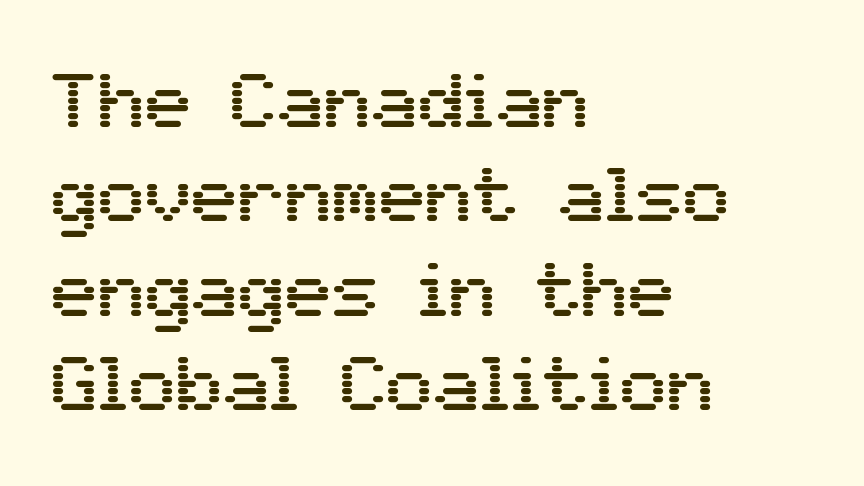
{"serif": "no", "italic": "no", "width": "normal", "stroke_contrast": "medium", "x_height": "medium", "monospaced": "no", "underline": "no", "align": "left", "line_spacing_ratio": 1.21, "letter_spacing": "normal", "letter_spacing_em": 0.0, "glyph_px": 78}
